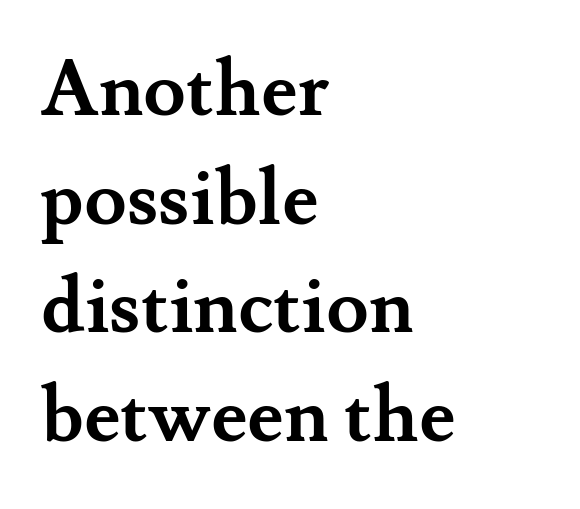
The image shows 77 px semibold serif type, upright; set left-aligned, normal line spacing (1.41x), normal letter spacing, not underlined; medium stroke contrast and a small x-height.
